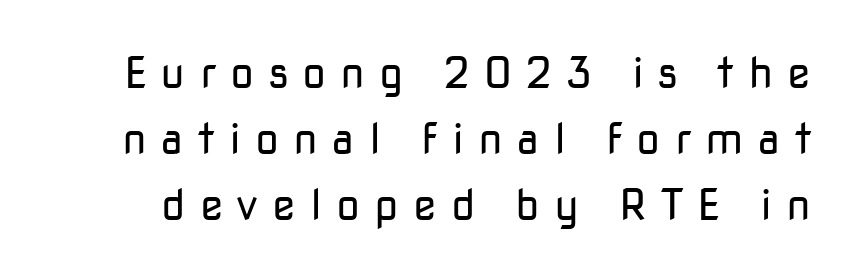
The passage shown stacks its lines at a standard gap. You could not count columns in this text — the font is proportionally spaced. Display-style spreading of the glyphs; the letterfit is very open. The designer went with a sans here, leaving each stem footless. Nobody drew a line under any word here.
